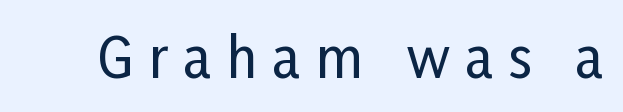
{"serif": "no", "italic": "no", "width": "condensed", "stroke_contrast": "low", "x_height": "medium", "monospaced": "no", "underline": "no", "letter_spacing": "wide", "letter_spacing_em": 0.29, "glyph_px": 54}
